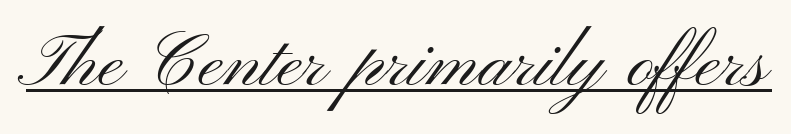
Do the characters align in a grid? No, the font is proportional. Counters stay open thanks to moderate or lighter strokes. A continuous stroke trails under the words, as in a hyperlink. What stands out about the letter spacing? Nothing — it is the standard amount. The designer went with a sans here, leaving each stem footless.
